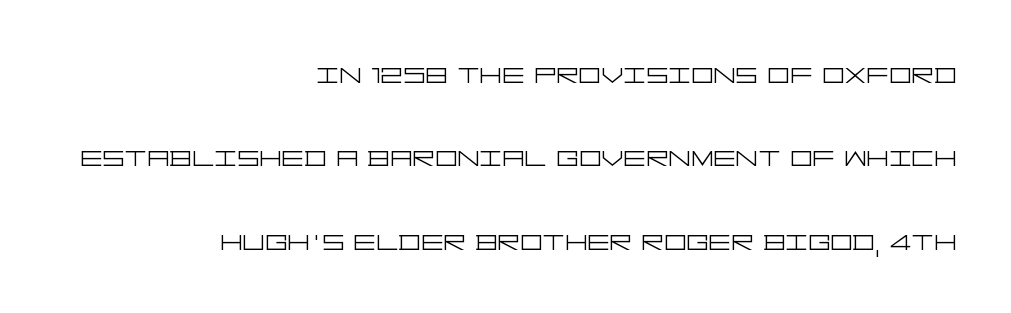
Q: Is the text bold? A: No.
Q: Is the text italic (slanted)? A: No, it is upright.
Q: Is the typeface a serif or a sans-serif typeface? A: Sans-serif.
Q: Is the text underlined? A: No.
Q: How is the paragraph aligned? A: Right-aligned.
Q: Is the spacing between letters normal or unusually wide? A: Normal.
Q: Is the spacing between lines tight, normal or loose? A: Loose.
Q: Width (condensed, normal, or wide)? A: Wide.
Q: Stroke contrast? A: Low.
Q: x-height? A: Large.
